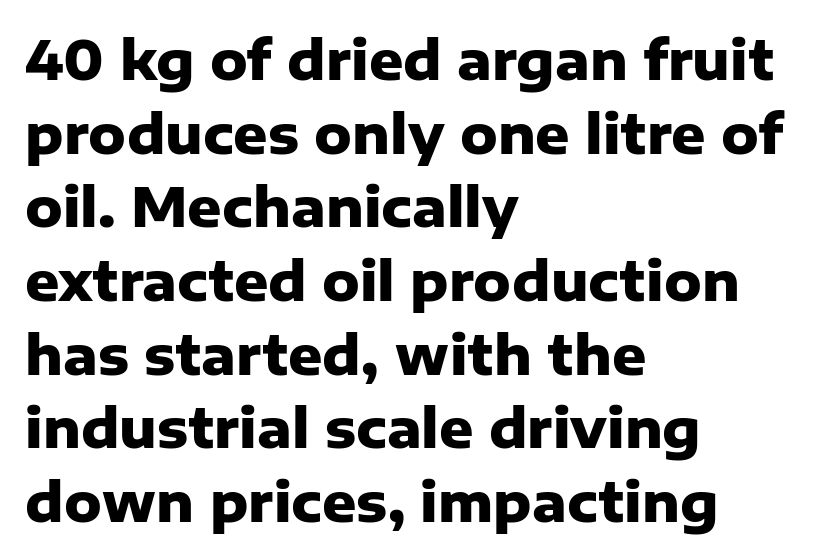
{"serif": "no", "italic": "no", "bold": "yes", "weight": "heavy", "width": "normal", "stroke_contrast": "low", "x_height": "medium", "monospaced": "no", "underline": "no", "align": "left", "line_spacing": "normal", "line_spacing_ratio": 1.39, "letter_spacing": "normal", "letter_spacing_em": 0.0, "glyph_px": 53}
